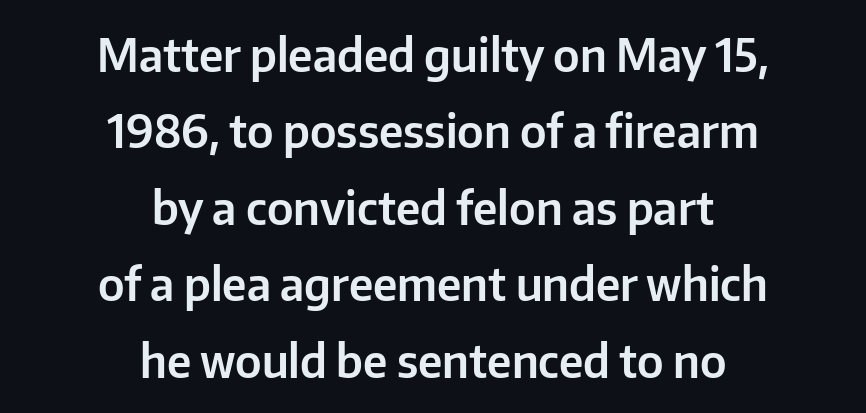
The image shows 45 px sans-serif type, upright; set centered, normal line spacing (1.7x), normal letter spacing, not underlined; low stroke contrast and a medium x-height.
